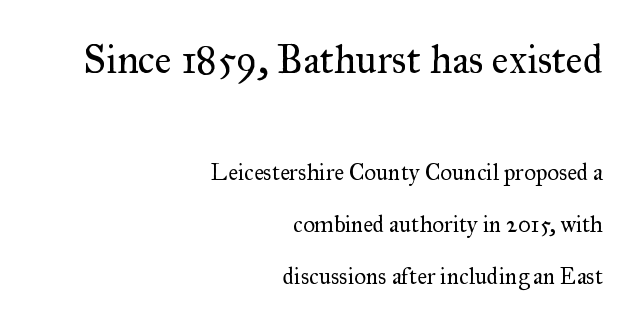
{"serif": "yes", "italic": "no", "bold": "no", "weight": "regular", "width": "normal", "stroke_contrast": "medium", "x_height": "small", "monospaced": "no", "underline": "no", "align": "right", "line_spacing": "loose", "line_spacing_ratio": 2.27, "letter_spacing": "normal", "letter_spacing_em": 0.0, "larger_block": "first", "size_ratio": 1.74, "glyph_px": 40}
